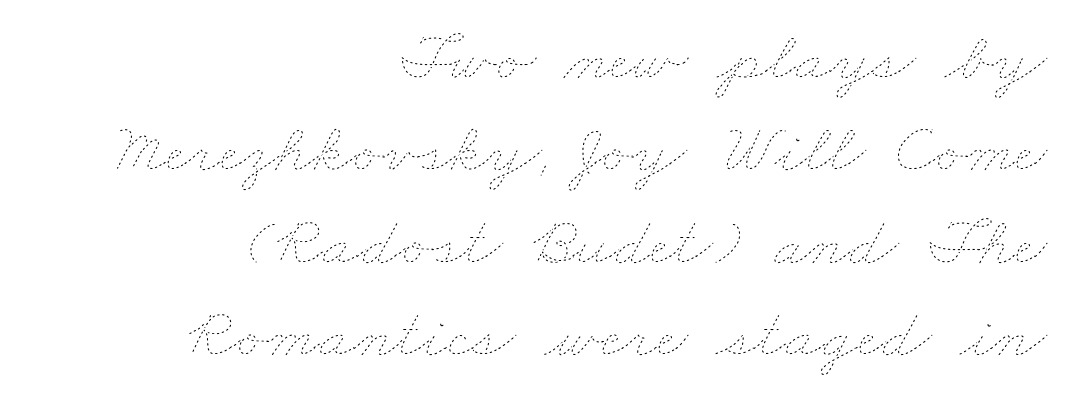
Any mark beneath the type? The region is blank. The letters sit at their default tracking, neither squeezed nor spread. Reading down the column, the eye jumps a familiar distance to each next line. Caption: multi-line text, flush right, ragged left. Heaviness? Minimal to ordinary, like unemphasized prose. The passage shown is typed in a proportional face where columns would drift.
